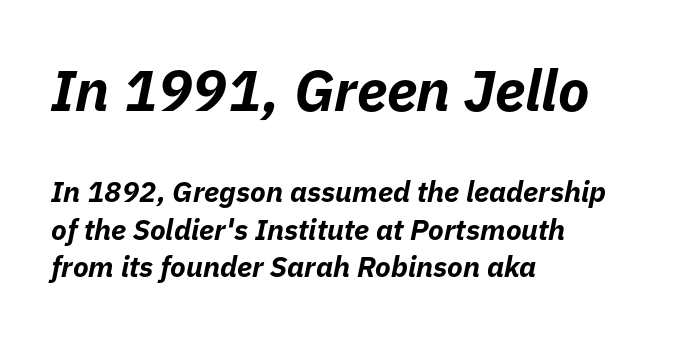
{"italic": "yes", "lean": "right", "slant_degrees": 11, "bold": "yes", "weight": "bold", "width": "normal", "stroke_contrast": "low", "x_height": "medium", "monospaced": "no", "underline": "no", "align": "left", "line_spacing": "normal", "line_spacing_ratio": 1.29, "letter_spacing": "normal", "letter_spacing_em": 0.0, "larger_block": "first", "size_ratio": 2.0, "glyph_px": 58}
